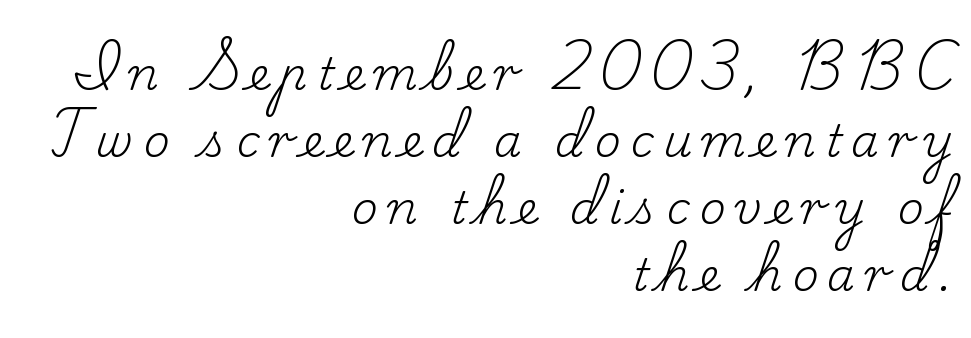
The image shows 45 px regular-weight serif type; set right-aligned, normal line spacing (1.49x), unusually wide letter spacing (+0.21 em), not underlined; low stroke contrast and a small x-height.
